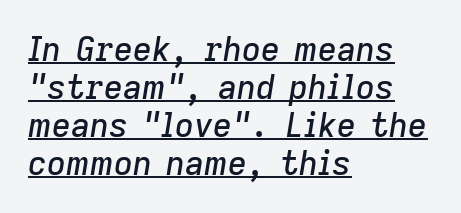
The image shows 33 px text type, italic (leaning right); set left-aligned, tight line spacing (1.15x), normal letter spacing, underlined; low stroke contrast and a medium x-height.
